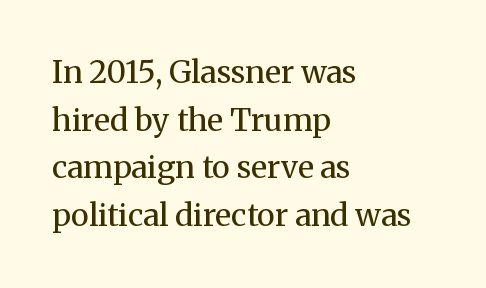
The horizontal fit of the characters is conventional and even. The rendering anchors every line to the left-hand side. Proportional: the letters do not fall into vertical columns. Only glyphs here, with clear space below each row. Is there much room between lines? A standard amount, neither cramped nor airy. If you drew a line through each stem, it would be perfectly vertical.
